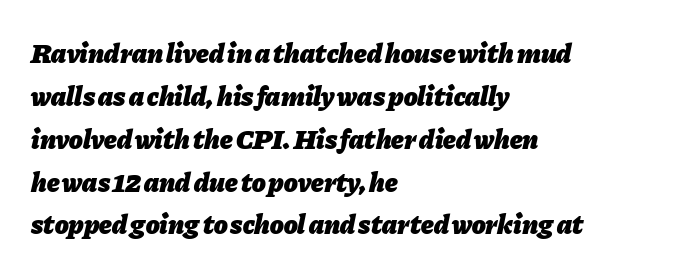
Here the designer chose a conventional face with non-uniform glyph widths. Nobody touched the tracking dial on this one. Teacher's note: observe the even left margin — that is flush-left alignment. Underlining? Definitely not there. Line spacing here is normal. There's an unmistakable incline to the writing here.
